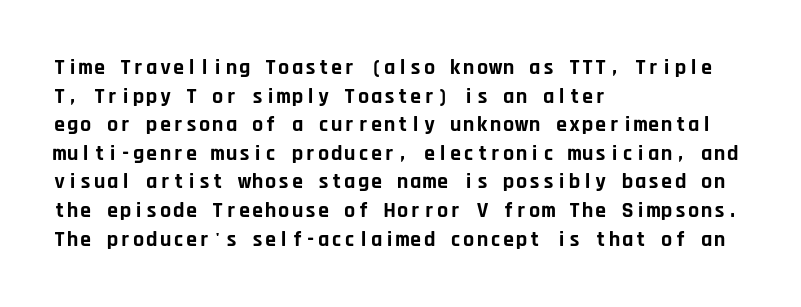
{"italic": "no", "bold": "yes", "underline": "no", "align": "left", "line_spacing": "normal", "line_spacing_ratio": 1.3, "letter_spacing": "normal", "letter_spacing_em": 0.0, "glyph_px": 22}
